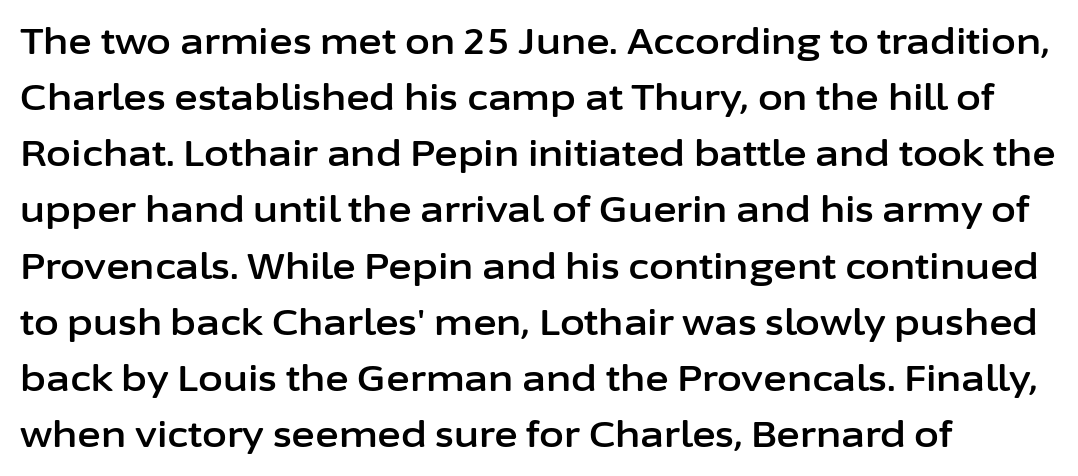
{"serif": "no", "italic": "no", "width": "normal", "stroke_contrast": "low", "x_height": "medium", "monospaced": "no", "underline": "no", "align": "left", "line_spacing": "normal", "line_spacing_ratio": 1.56, "letter_spacing": "normal", "letter_spacing_em": 0.0, "glyph_px": 36}
